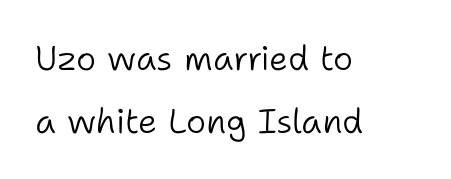
{"serif": "no", "italic": "no", "bold": "no", "weight": "light", "width": "normal", "stroke_contrast": "low", "x_height": "medium", "monospaced": "no", "underline": "no", "align": "left", "line_spacing_ratio": 1.85, "letter_spacing": "normal", "letter_spacing_em": 0.0, "glyph_px": 34}
